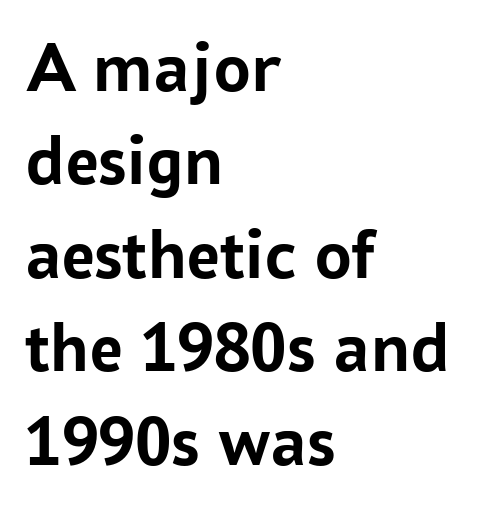
{"serif": "no", "italic": "no", "bold": "yes", "weight": "semibold", "width": "normal", "stroke_contrast": "low", "x_height": "medium", "monospaced": "no", "underline": "no", "align": "left", "line_spacing": "normal", "line_spacing_ratio": 1.28, "letter_spacing": "normal", "letter_spacing_em": 0.0, "glyph_px": 73}
